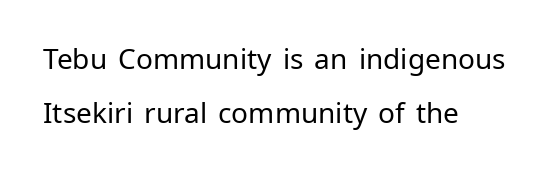
Unmarked baselines from the first word to the last. Vertical spacing — loose. Quick note: not italic, upright. Regarding serifs, this sample does without them. Default kerning and tracking; the words read as compact shapes. Is this a fixed-width face? No — the glyphs have proportional, varying widths.
